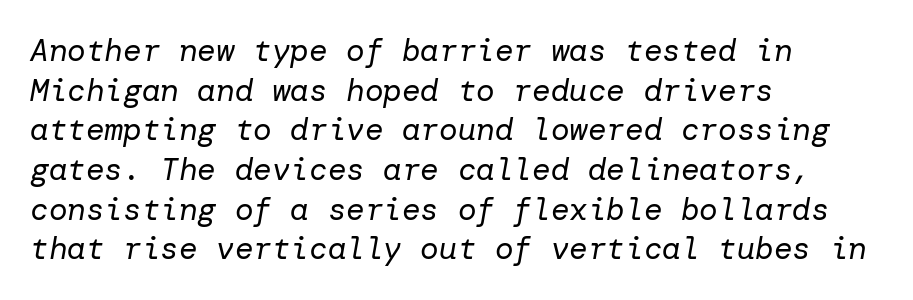
{"italic": "yes", "lean": "right", "slant_degrees": 10, "bold": "no", "weight": "regular", "width": "normal", "stroke_contrast": "low", "x_height": "medium", "underline": "no", "align": "left", "line_spacing": "normal", "line_spacing_ratio": 1.28, "letter_spacing": "normal", "letter_spacing_em": 0.0, "glyph_px": 31}
